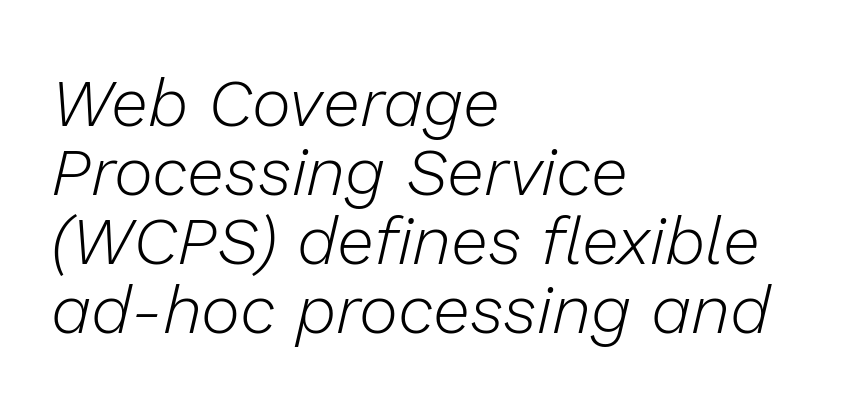
{"italic": "yes", "lean": "right", "slant_degrees": 13, "bold": "no", "weight": "light", "width": "normal", "stroke_contrast": "low", "x_height": "medium", "monospaced": "no", "underline": "no", "align": "left", "line_spacing": "tight", "line_spacing_ratio": 1.03, "letter_spacing": "normal", "letter_spacing_em": 0.0, "glyph_px": 67}
